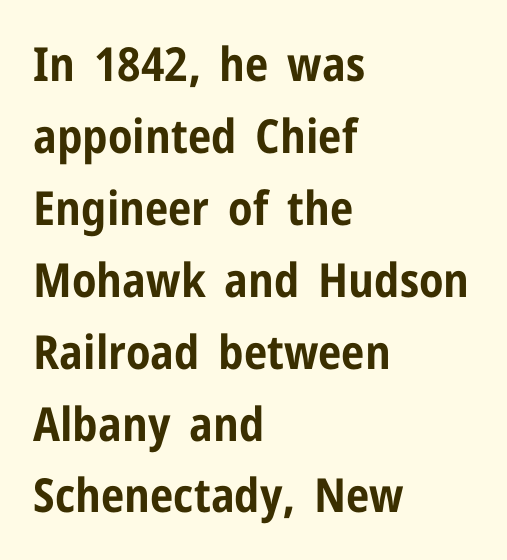
Each letter keeps its own natural width here, so spacing adapts to shape. A roman cut, with each character standing at attention. Letter spacing: default. Beneath every word, the page is bare.
